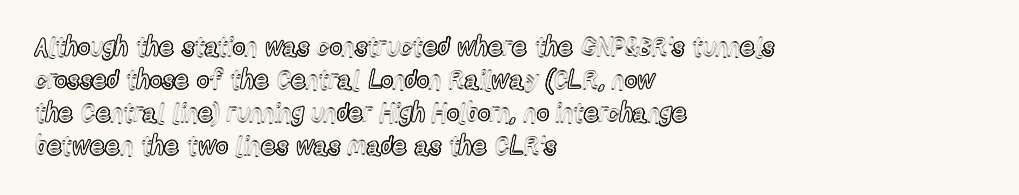
The image shows 26 px text type; set left-aligned, normal line spacing (1.27x), normal letter spacing, not underlined.
